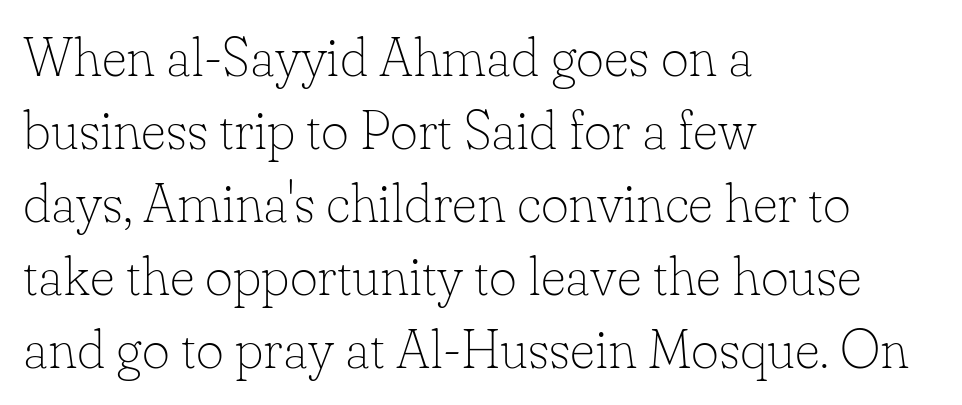
Q: Is the text bold? A: No.
Q: Is the text italic (slanted)? A: No, it is upright.
Q: Is the typeface a serif or a sans-serif typeface? A: Serif.
Q: Is the text underlined? A: No.
Q: How is the paragraph aligned? A: Left-aligned.
Q: Is the spacing between letters normal or unusually wide? A: Normal.
Q: Is the spacing between lines tight, normal or loose? A: Normal.
Q: Width (condensed, normal, or wide)? A: Normal.
Q: Stroke contrast? A: Low.
Q: x-height? A: Small.
Q: Monospaced? A: No.
